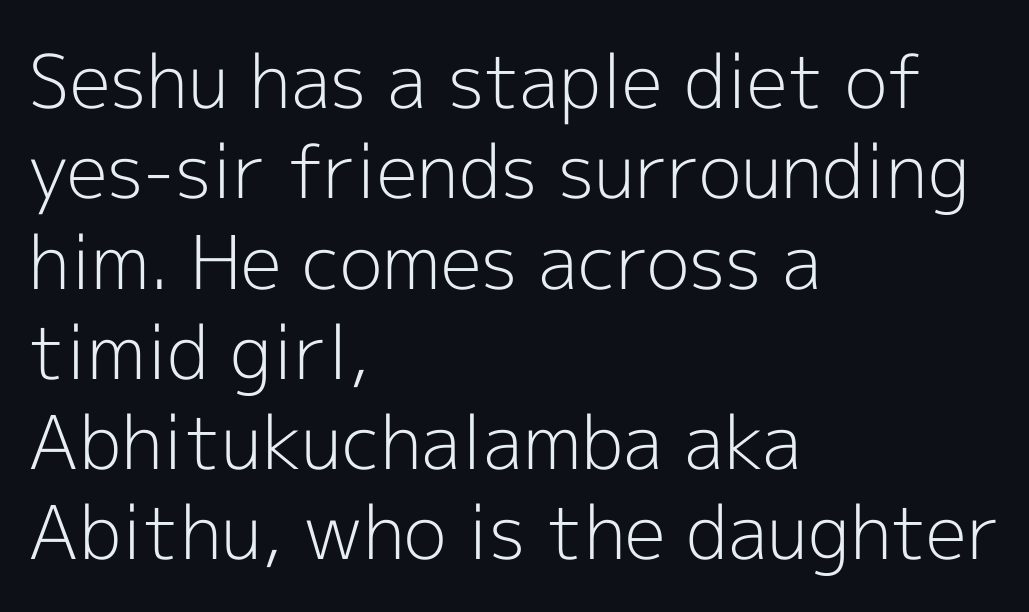
The image shows 74 px light sans-serif type, upright; set left-aligned, line spacing 1.22x, normal letter spacing, not underlined; a medium x-height.
